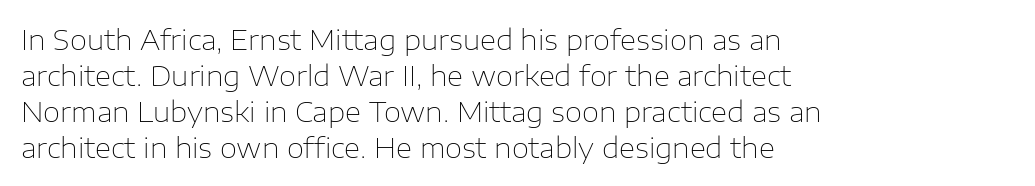
Q: Is the text bold? A: No.
Q: Is the text italic (slanted)? A: No, it is upright.
Q: Is the typeface a serif or a sans-serif typeface? A: Sans-serif.
Q: Is the text underlined? A: No.
Q: How is the paragraph aligned? A: Left-aligned.
Q: Is the spacing between letters normal or unusually wide? A: Normal.
Q: Is the spacing between lines tight, normal or loose? A: Normal.
Q: Width (condensed, normal, or wide)? A: Normal.
Q: Stroke contrast? A: Low.
Q: x-height? A: Medium.
Q: Monospaced? A: No.
